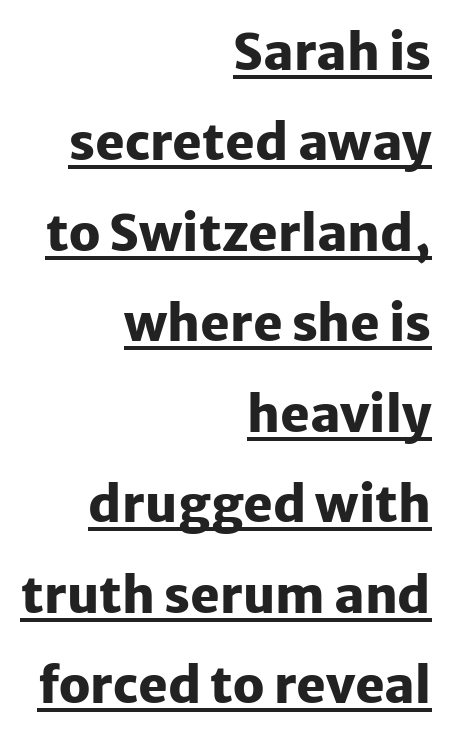
The letters advance in unequal steps, a hallmark of proportional type. I'd describe the lettering as bold — thick and assertive. The lettering stays uniformly vertical, giving the passage a roman look. In designer terms, the underline attribute is active on this setting.
